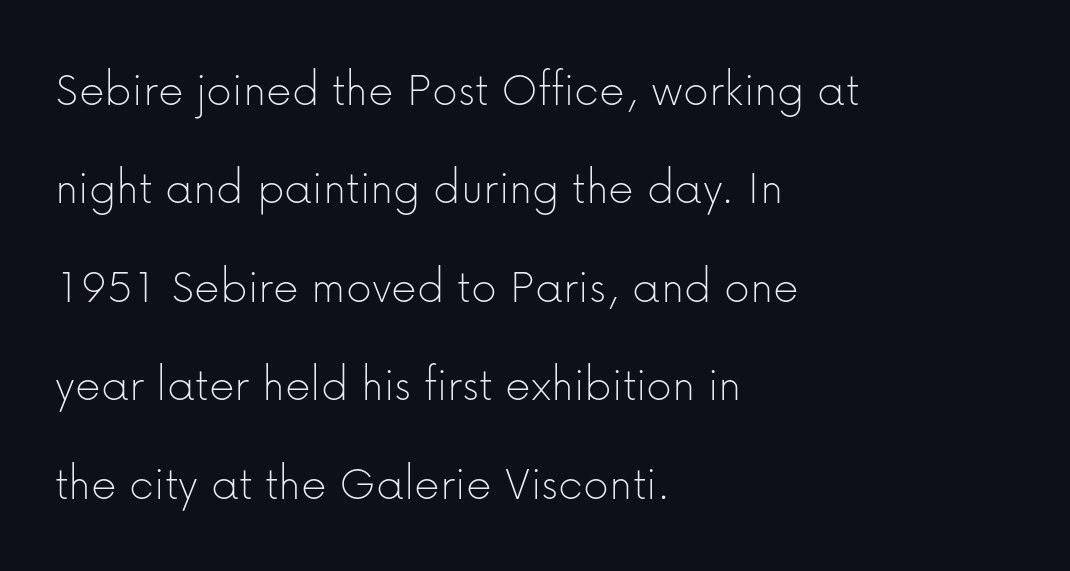
Quick note: interline space is abundant. If you drew a ruler down the left edge, every line would touch it. Anything drawn beneath the words? Only blank space. Rendered with straight, roman letterforms.
